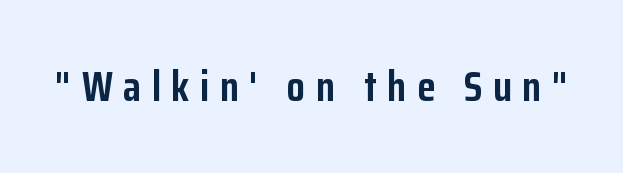
The image shows 42 px semibold, condensed sans-serif type, upright; set unusually wide letter spacing (+0.25 em), not underlined; low stroke contrast and a medium x-height.
